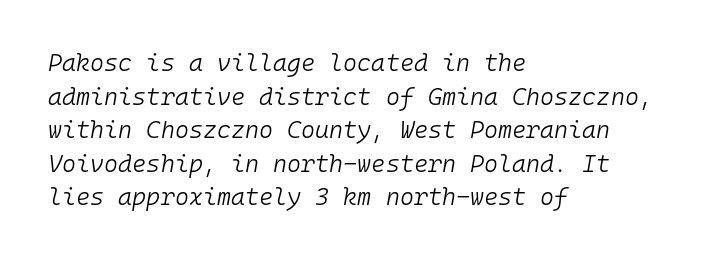
Casual observation: everything's shoved over to the left. Descenders hang freely into open space. The specimen reads as italic at a glance. The type is set solid horizontally, with unmodified tracking. A light-to-regular cut is what we see here. The rows are spaced the way most documents space them.
